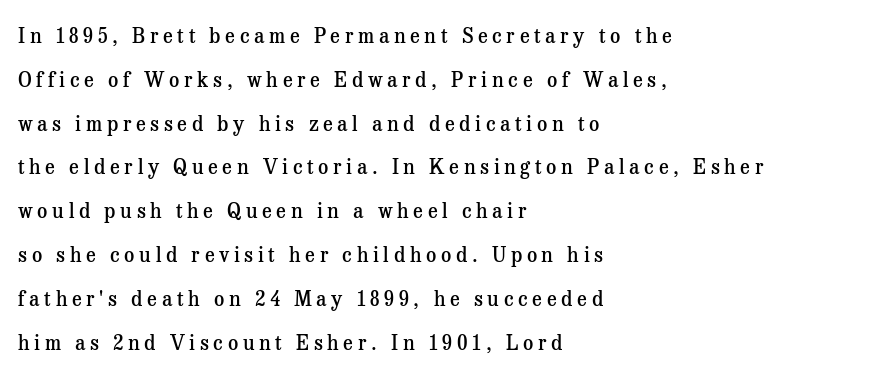
The image shows 20 px text type, upright; set left-aligned, loose line spacing (2.19x), unusually wide letter spacing (+0.23 em), not underlined.
